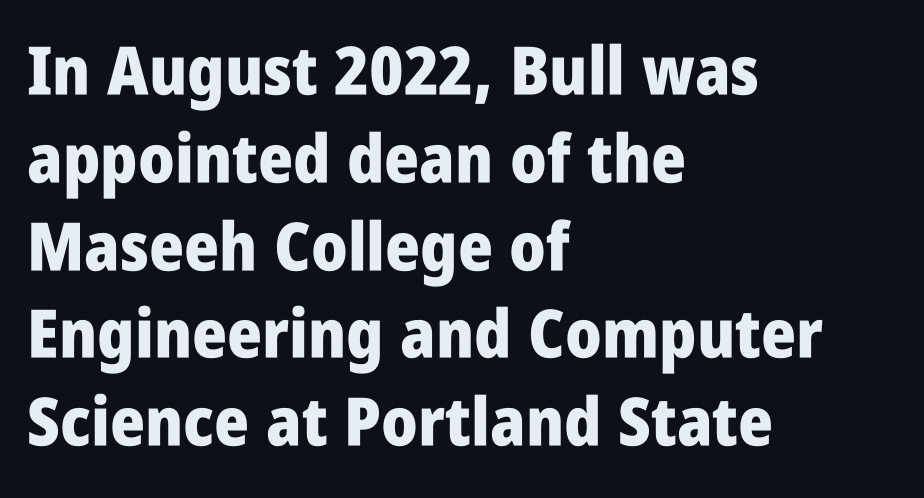
The image shows 67 px heavy, condensed sans-serif type, upright; set left-aligned, normal line spacing (1.31x), normal letter spacing, not underlined; low stroke contrast and a large x-height.
